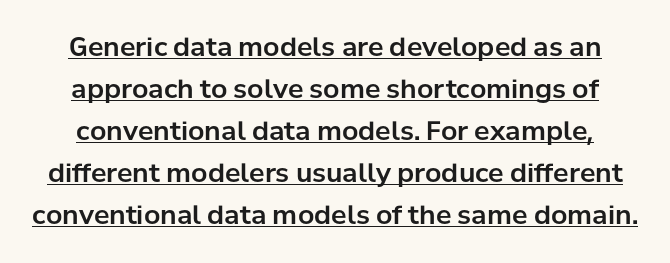
{"italic": "no", "underline": "yes", "line_spacing": "normal", "line_spacing_ratio": 1.62, "letter_spacing": "normal", "letter_spacing_em": 0.0, "glyph_px": 26}
